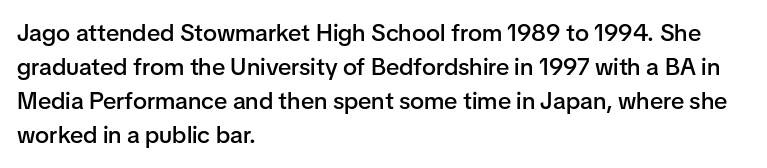
{"italic": "no", "bold": "semi", "underline": "no", "align": "left", "line_spacing": "normal", "line_spacing_ratio": 1.41, "letter_spacing": "normal", "letter_spacing_em": 0.0, "glyph_px": 24}
